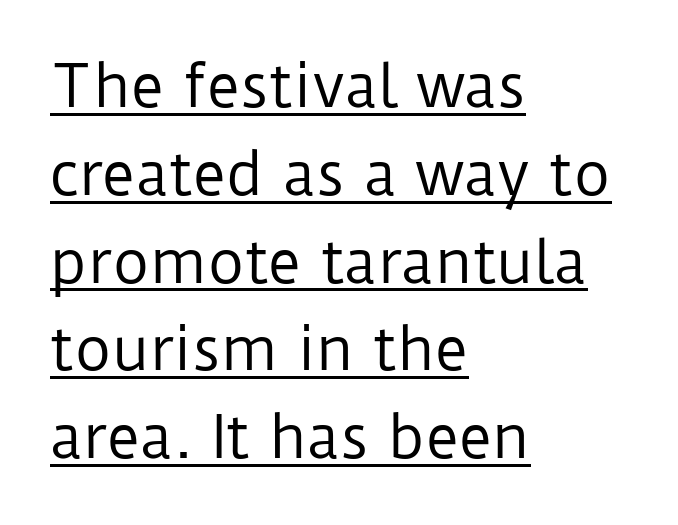
Q: Is the text bold? A: No.
Q: Is the text italic (slanted)? A: No, it is upright.
Q: Is the typeface a serif or a sans-serif typeface? A: Sans-serif.
Q: Is the text underlined? A: Yes.
Q: How is the paragraph aligned? A: Left-aligned.
Q: Is the spacing between letters normal or unusually wide? A: Normal.
Q: Is the spacing between lines tight, normal or loose? A: Normal.
Q: Width (condensed, normal, or wide)? A: Normal.
Q: Stroke contrast? A: Low.
Q: x-height? A: Medium.
Q: Monospaced? A: No.
